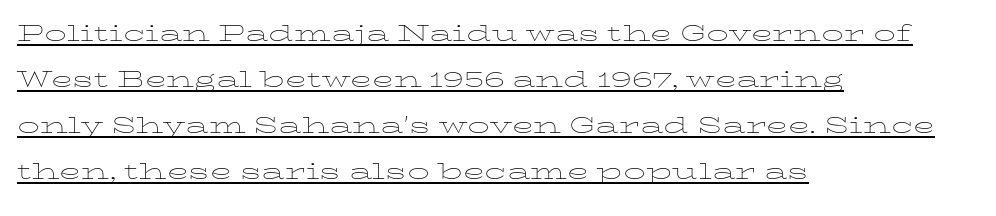
{"italic": "no", "bold": "no", "weight": "thin", "width": "wide", "stroke_contrast": "low", "x_height": "medium", "monospaced": "no", "underline": "yes", "align": "left", "line_spacing": "normal", "line_spacing_ratio": 1.59, "letter_spacing": "normal", "letter_spacing_em": 0.0, "glyph_px": 29}
